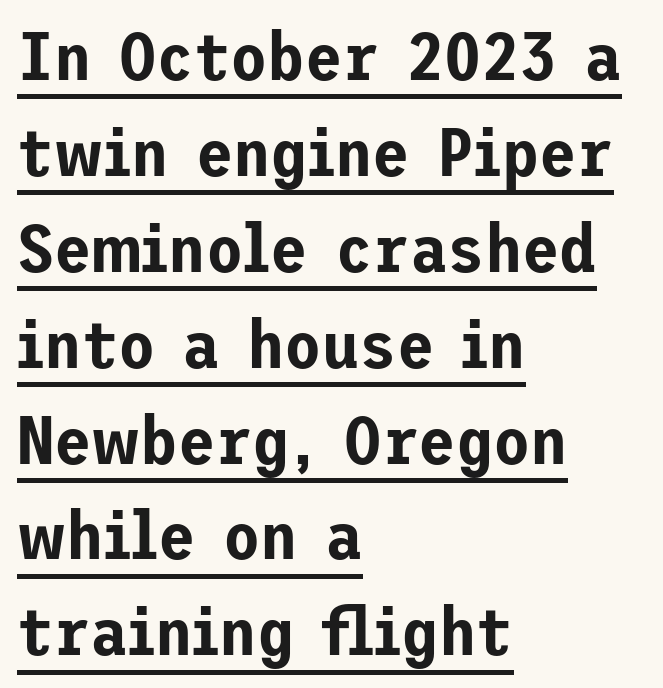
The image shows 68 px sans-serif type, upright; set left-aligned, normal line spacing (1.41x), normal letter spacing, underlined; low stroke contrast and a medium x-height.
